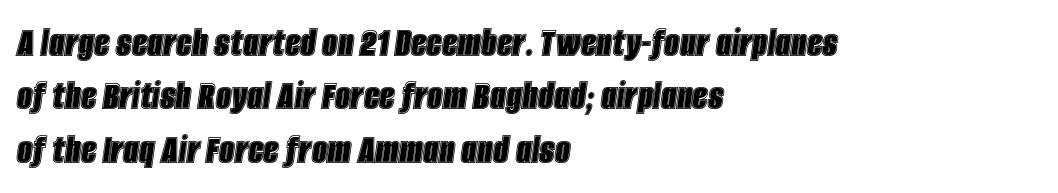
{"italic": "yes", "lean": "right", "slant_degrees": 8, "width": "condensed", "x_height": "large", "monospaced": "no", "underline": "no", "align": "left", "line_spacing_ratio": 1.24, "letter_spacing": "normal", "letter_spacing_em": 0.0, "glyph_px": 43}
